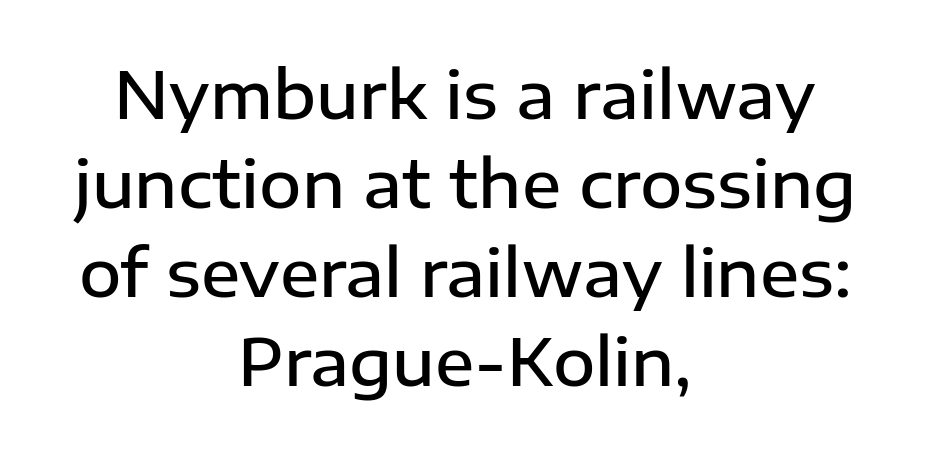
Q: Is the text bold? A: Semi-bold.
Q: Is the text italic (slanted)? A: No, it is upright.
Q: Is the typeface a serif or a sans-serif typeface? A: Sans-serif.
Q: Is the text underlined? A: No.
Q: How is the paragraph aligned? A: Centered.
Q: Is the spacing between letters normal or unusually wide? A: Normal.
Q: Is the spacing between lines tight, normal or loose? A: Normal.
Q: Width (condensed, normal, or wide)? A: Normal.
Q: Stroke contrast? A: Low.
Q: x-height? A: Medium.
Q: Monospaced? A: No.
